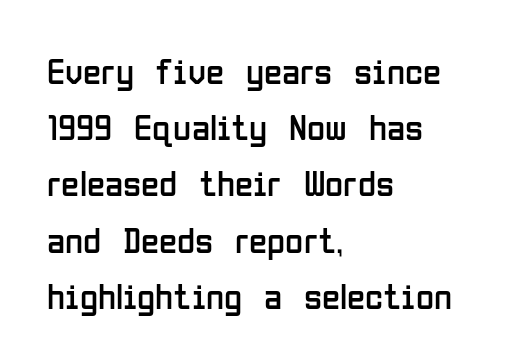
The image shows 37 px regular-weight, condensed sans-serif type, upright; set left-aligned, normal line spacing (1.52x), normal letter spacing, not underlined; low stroke contrast and a medium x-height.
